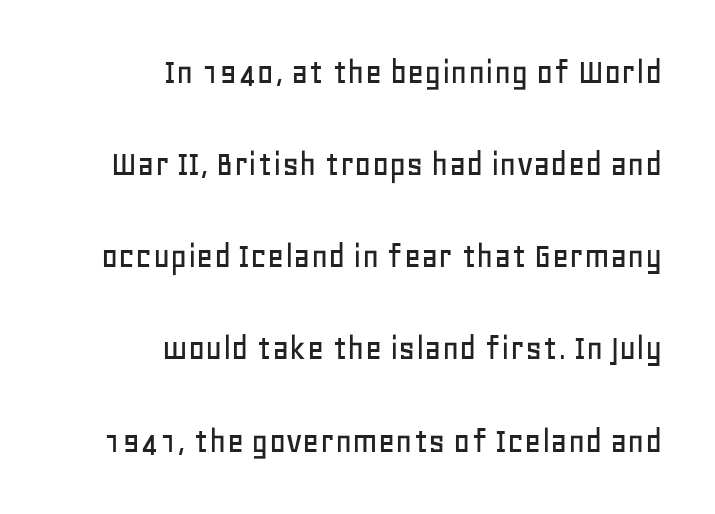
Posture: upright roman. The passage shown is typed in a proportional face where columns would drift. Does the copy run flush right? Yes — the right margin is perfectly even. In terms of letterform style, serifs are entirely absent. You could fit nearly another row in the gap between these rows.
